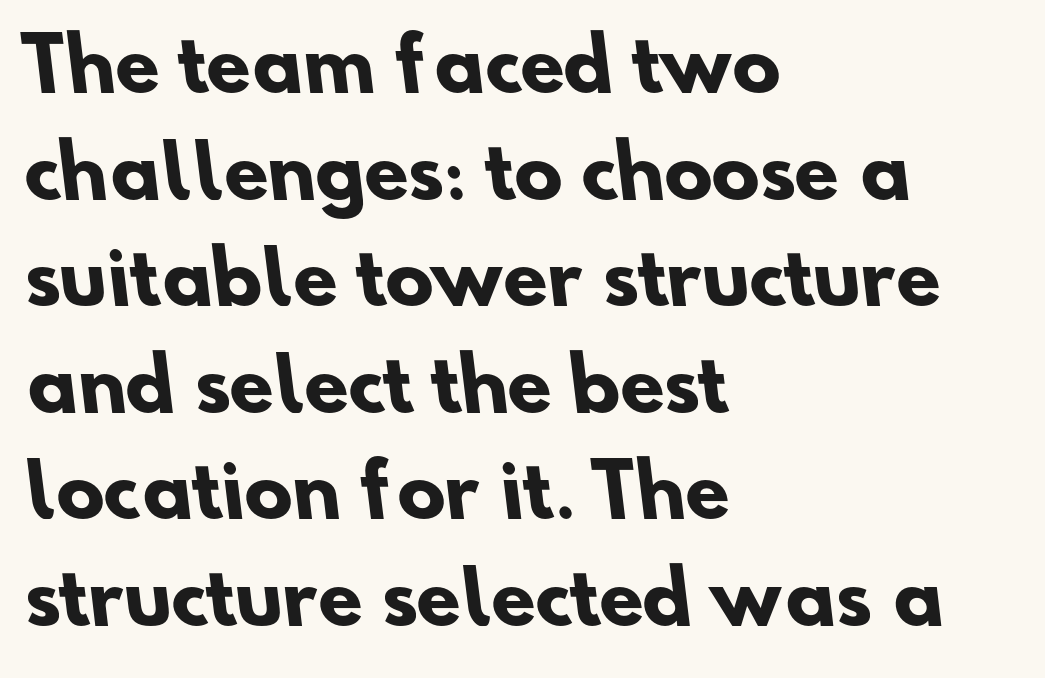
Q: Is the text bold? A: Yes.
Q: Is the typeface a serif or a sans-serif typeface? A: Sans-serif.
Q: Is the text underlined? A: No.
Q: How is the paragraph aligned? A: Left-aligned.
Q: Is the spacing between letters normal or unusually wide? A: Normal.
Q: Is the spacing between lines tight, normal or loose? A: Normal.
Q: Width (condensed, normal, or wide)? A: Normal.
Q: Stroke contrast? A: Low.
Q: x-height? A: Small.
Q: Monospaced? A: No.
